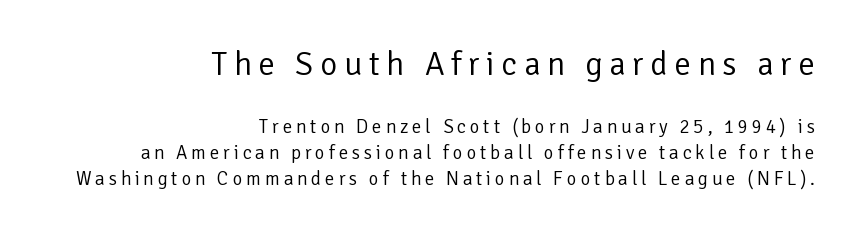
The image shows 33 px regular-weight sans-serif type, upright; set right-aligned, normal line spacing (1.38x), unusually wide letter spacing (+0.2 em), not underlined; the first (top) block is 1.74x larger; low stroke contrast and a medium x-height.
